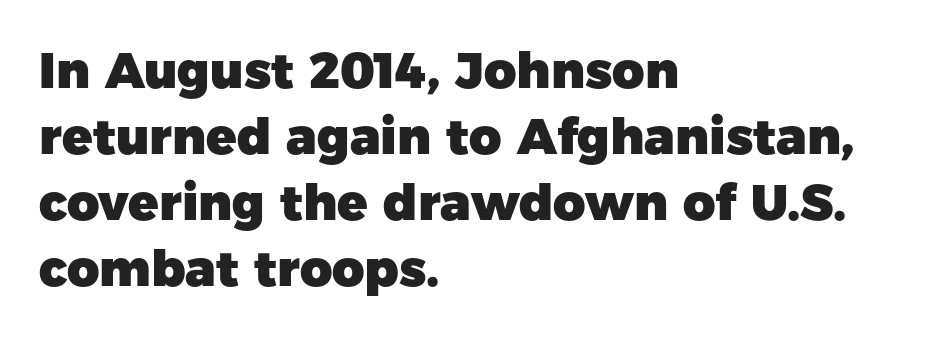
The image shows 50 px heavy sans-serif type, upright; set left-aligned, normal line spacing (1.32x), normal letter spacing, not underlined; low stroke contrast and a medium x-height.
